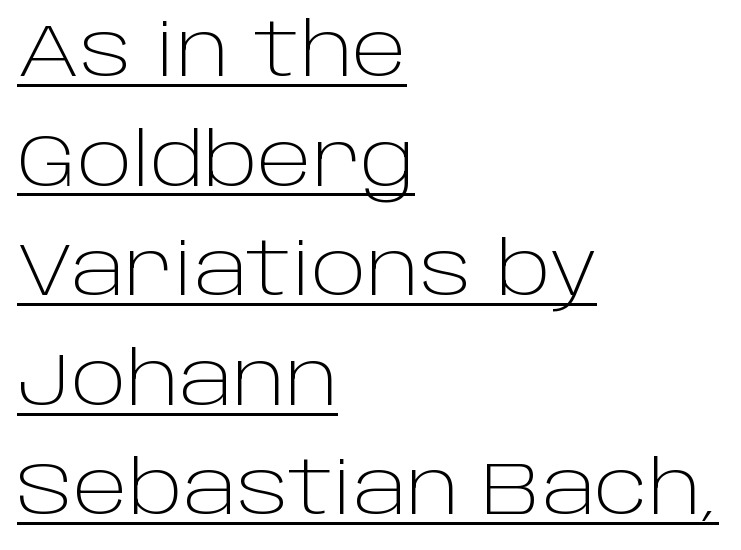
Q: Is the text bold? A: No.
Q: Is the text italic (slanted)? A: No, it is upright.
Q: Is the typeface a serif or a sans-serif typeface? A: Sans-serif.
Q: Is the text underlined? A: Yes.
Q: How is the paragraph aligned? A: Left-aligned.
Q: Is the spacing between letters normal or unusually wide? A: Normal.
Q: Is the spacing between lines tight, normal or loose? A: Normal.
Q: Width (condensed, normal, or wide)? A: Normal.
Q: Stroke contrast? A: Low.
Q: x-height? A: Large.
Q: Monospaced? A: No.
